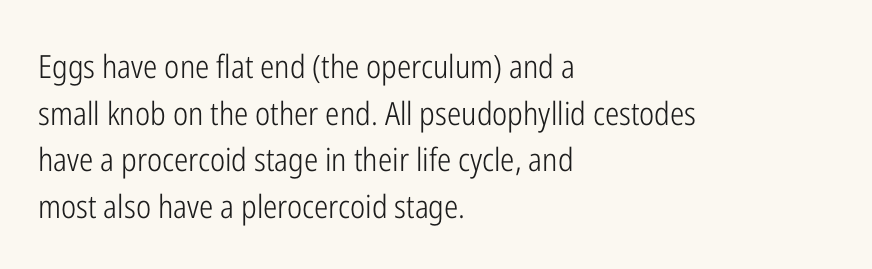
Stroke mass is kept to a normal reading level or below. The ragged edge is on the right, which tells us the setting is flush left. Serifs: no, the terminals of the letterforms are clean. The passage shown is typed in a proportional face where columns would drift. Reading down the column, the eye jumps a familiar distance to each next line.
